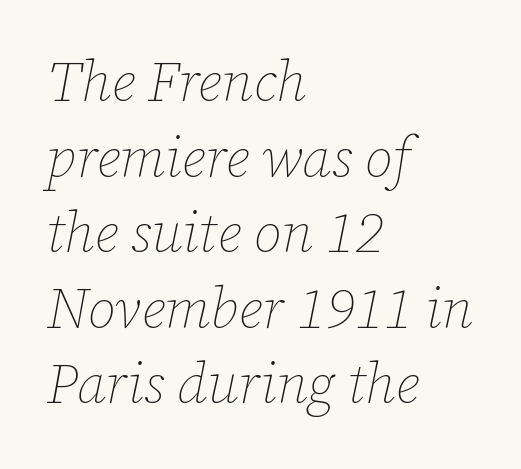
Q: Is the text bold? A: No.
Q: Is the text italic (slanted)? A: Yes, it leans right by about 12 degrees.
Q: Is the text underlined? A: No.
Q: How is the paragraph aligned? A: Left-aligned.
Q: Is the spacing between letters normal or unusually wide? A: Normal.
Q: Is the spacing between lines tight, normal or loose? A: Normal.
Q: Width (condensed, normal, or wide)? A: Normal.
Q: Stroke contrast? A: Low.
Q: x-height? A: Medium.
Q: Monospaced? A: No.
